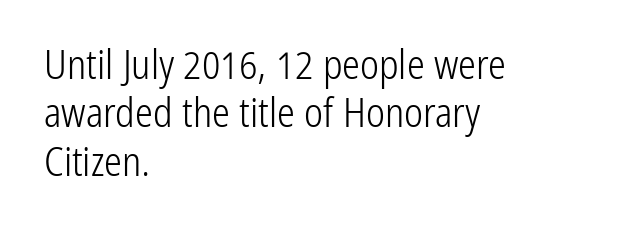
{"serif": "no", "italic": "no", "bold": "no", "weight": "light", "width": "condensed", "stroke_contrast": "low", "x_height": "medium", "monospaced": "no", "underline": "no", "align": "left", "line_spacing_ratio": 1.21, "letter_spacing": "normal", "letter_spacing_em": 0.0, "glyph_px": 40}
